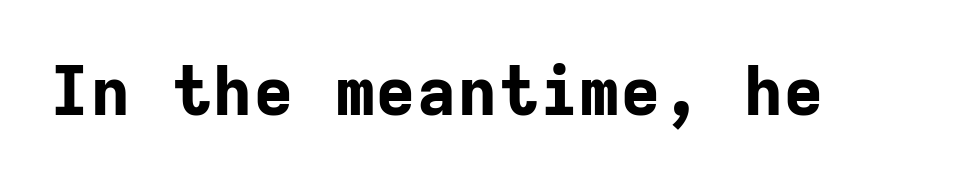
{"serif": "no", "italic": "no", "bold": "yes", "weight": "bold", "width": "normal", "stroke_contrast": "low", "x_height": "medium", "monospaced": "yes", "underline": "no", "letter_spacing": "normal", "letter_spacing_em": 0.0, "glyph_px": 68}
